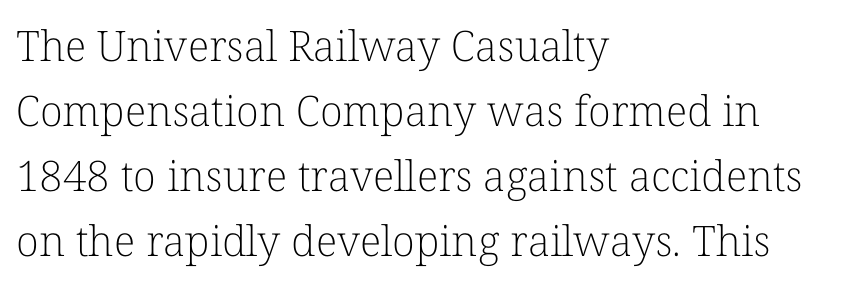
Where is the straight margin? On the left. Caption: face not bold, strokes unweighted. In terms of letterform style, serifs are clearly present. Each letter keeps its own natural width here, so spacing adapts to shape.
